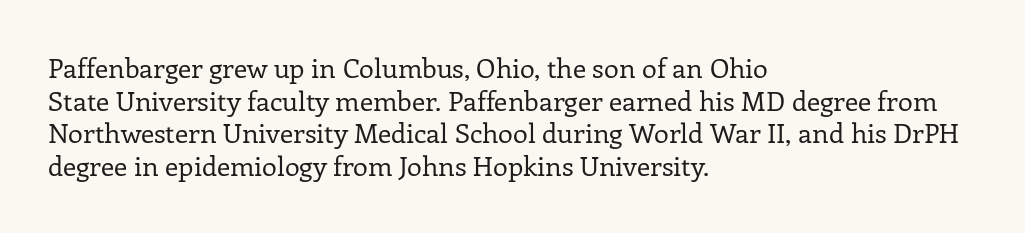
{"italic": "no", "bold": "no", "underline": "no", "align": "left", "line_spacing_ratio": 1.21, "letter_spacing": "normal", "letter_spacing_em": 0.0, "glyph_px": 27}
